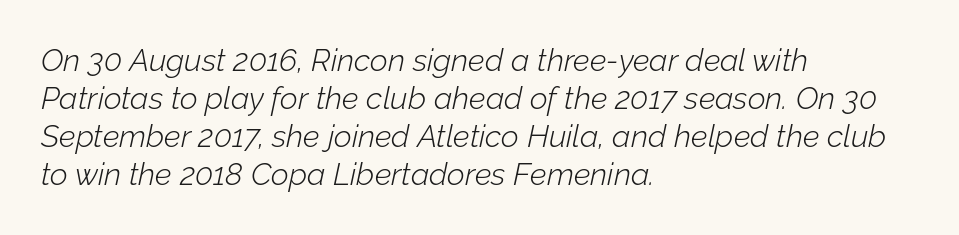
This is not heavy type; no bold has been used. The text carries the slant typical of an italic or oblique font. Do the characters align in a grid? No, the font is proportional. Characters follow at the spacing the type designer built in.
